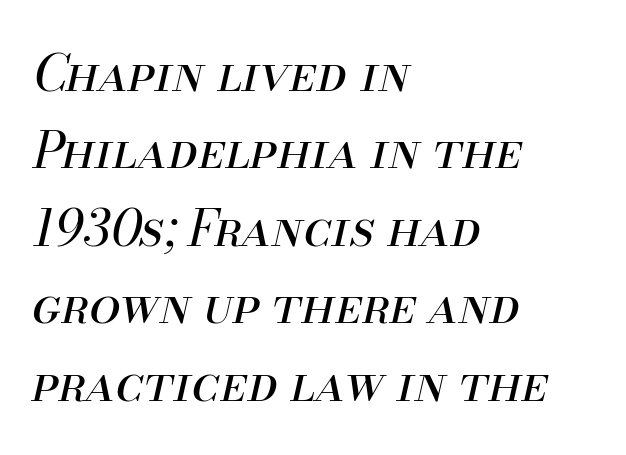
Does the leading feel generous? No, just average. The lines are quadded left. The letterforms sit shoulder to shoulder at normal distance. The passage shown is not bold in any degree. Characters are canted at an angle relative to the baseline's perpendicular.
